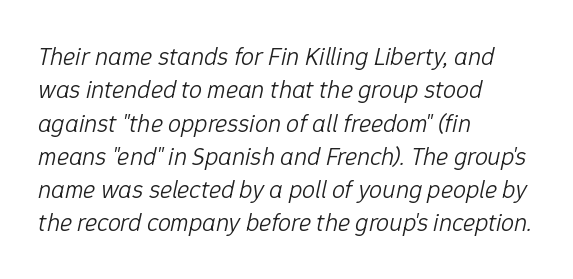
Q: Is the text bold? A: No.
Q: Is the text italic (slanted)? A: Yes, it leans right by about 12 degrees.
Q: Is the text underlined? A: No.
Q: How is the paragraph aligned? A: Left-aligned.
Q: Is the spacing between letters normal or unusually wide? A: Normal.
Q: Is the spacing between lines tight, normal or loose? A: Normal.
